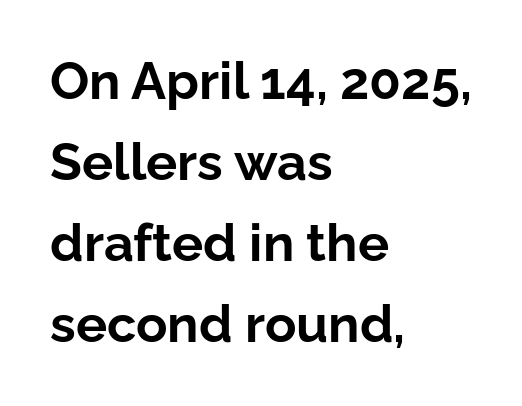
Q: Is the text bold? A: Yes.
Q: Is the text italic (slanted)? A: No, it is upright.
Q: Is the typeface a serif or a sans-serif typeface? A: Sans-serif.
Q: Is the text underlined? A: No.
Q: How is the paragraph aligned? A: Left-aligned.
Q: Is the spacing between letters normal or unusually wide? A: Normal.
Q: Is the spacing between lines tight, normal or loose? A: Normal.
Q: Width (condensed, normal, or wide)? A: Normal.
Q: Stroke contrast? A: Low.
Q: x-height? A: Medium.
Q: Monospaced? A: No.
